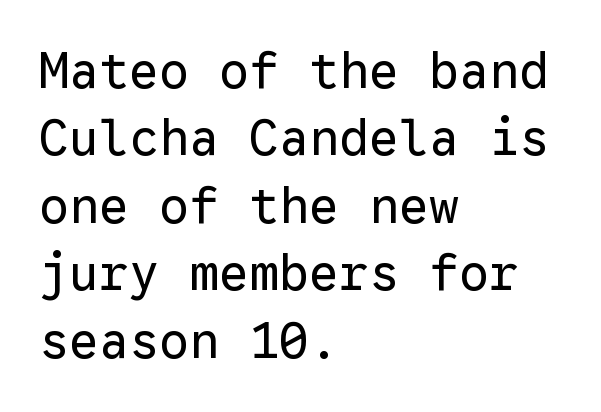
Whoever set this chose a conventional vertical rhythm. Note the uniform advance width — an 'i' takes as much space as an 'm'. In terms of posture, this sample is upright. The space directly below the letters is spotless.
